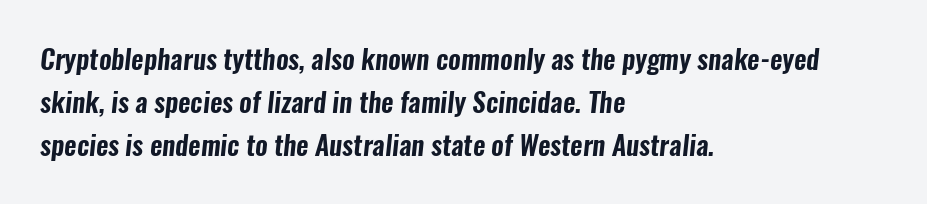
{"underline": "no", "align": "left", "line_spacing": "normal", "line_spacing_ratio": 1.59, "letter_spacing": "normal", "letter_spacing_em": 0.0, "glyph_px": 27}
